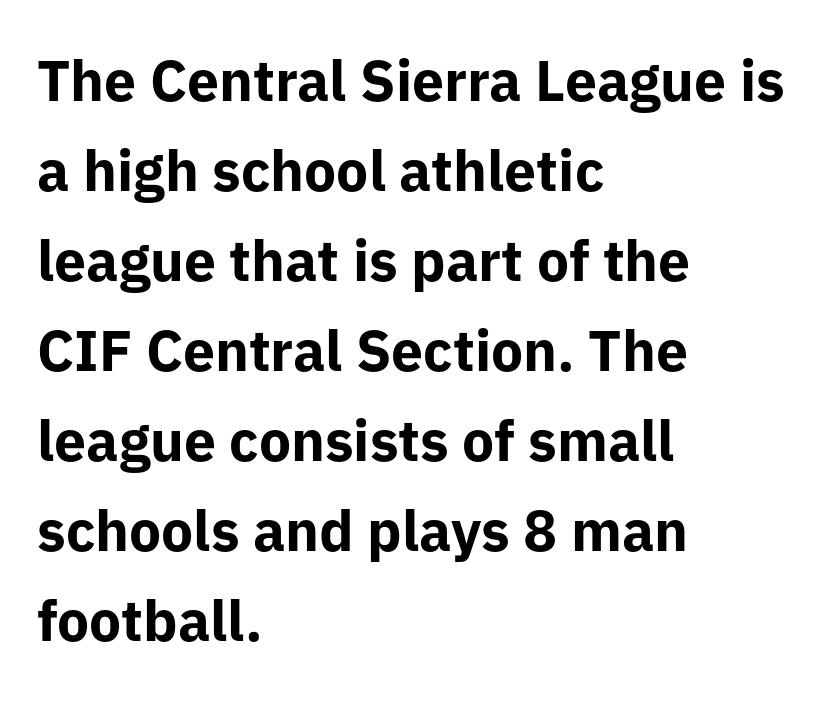
Notice how the stems are strictly vertical — no italics here. Interline gaps are of average width in this sample. Nothing sits at the stroke ends, so this counts as sans-serif. This sample has the flowing, uneven cadence of proportional lettering. These lines stack with their left ends in a neat column. Here the glyphs are tracked normally, forming tight word shapes.
